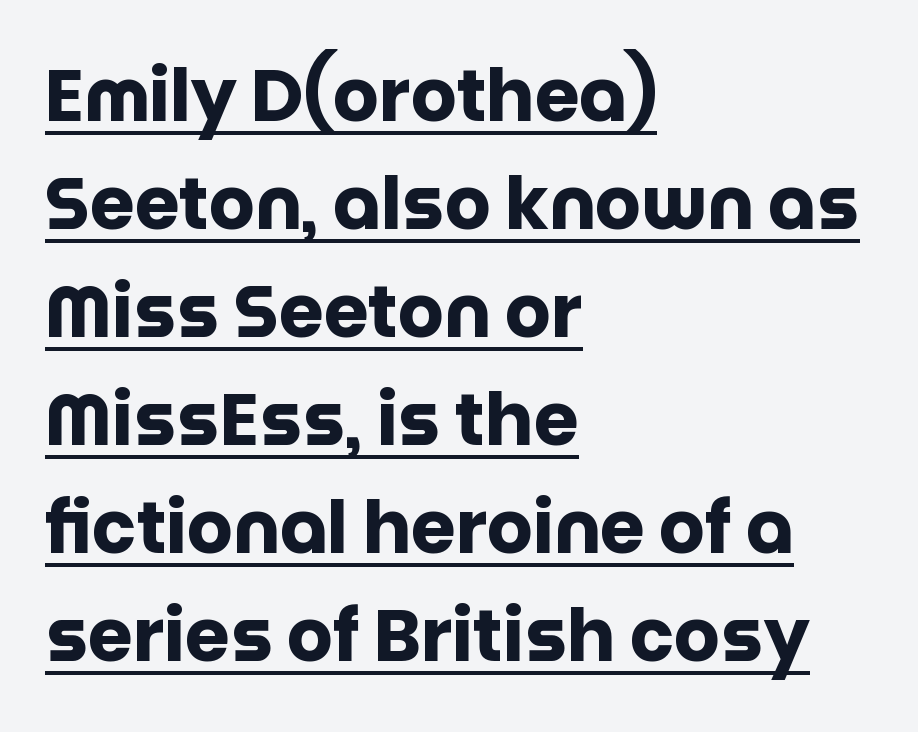
{"serif": "no", "italic": "no", "bold": "yes", "weight": "heavy", "width": "normal", "stroke_contrast": "low", "x_height": "large", "monospaced": "no", "underline": "yes", "align": "left", "line_spacing": "normal", "line_spacing_ratio": 1.5, "letter_spacing": "normal", "letter_spacing_em": 0.0, "glyph_px": 72}
